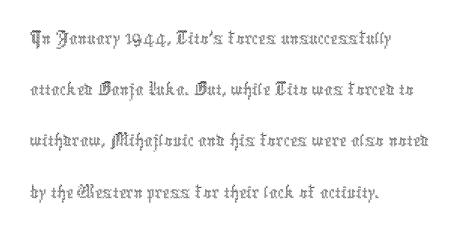
The image shows 42 px thin, condensed type, upright; set left-aligned, line spacing 1.22x, normal letter spacing, not underlined; a medium x-height.
